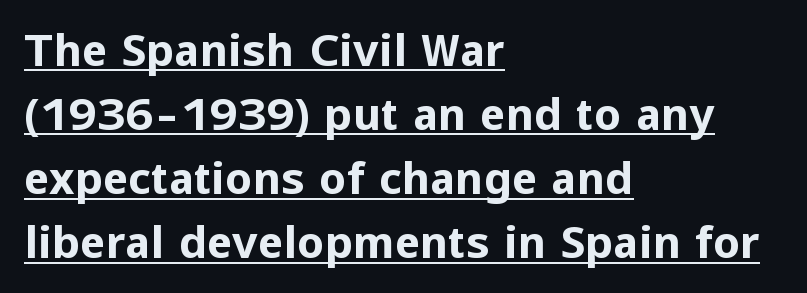
{"serif": "no", "italic": "no", "bold": "yes", "weight": "bold", "width": "normal", "stroke_contrast": "low", "x_height": "medium", "monospaced": "no", "underline": "yes", "align": "left", "line_spacing": "normal", "line_spacing_ratio": 1.49, "letter_spacing": "normal", "letter_spacing_em": 0.0, "glyph_px": 43}
